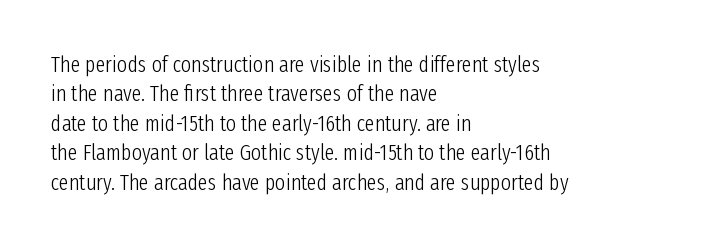
Bare-footed words on every line. Every stem runs plumb, perpendicular to the baseline. The typesetting does not lean heavy: it is not bold. Tracking value appears to be zero — textbook default spacing. The vertical gap from one line to the next is medium.
